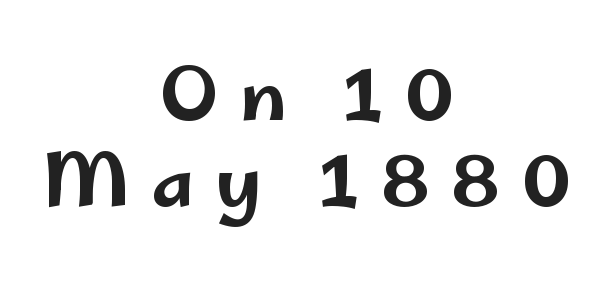
Q: Is the text italic (slanted)? A: No, it is upright.
Q: Is the typeface a serif or a sans-serif typeface? A: Sans-serif.
Q: Is the text underlined? A: No.
Q: How is the paragraph aligned? A: Centered.
Q: Is the spacing between letters normal or unusually wide? A: Unusually wide.
Q: Width (condensed, normal, or wide)? A: Wide.
Q: Stroke contrast? A: Low.
Q: x-height? A: Small.
Q: Monospaced? A: No.
